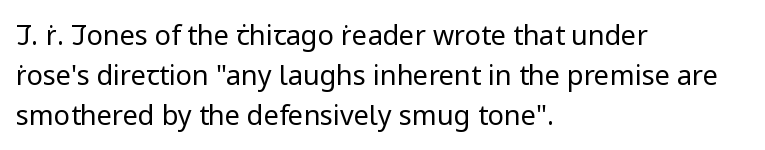
The paragraph shown leans on its left margin. Has an underline been added? It has not. The font's upright variant was chosen for this text. The cut favours lightness, reaching ordinary text weight at its darkest.
